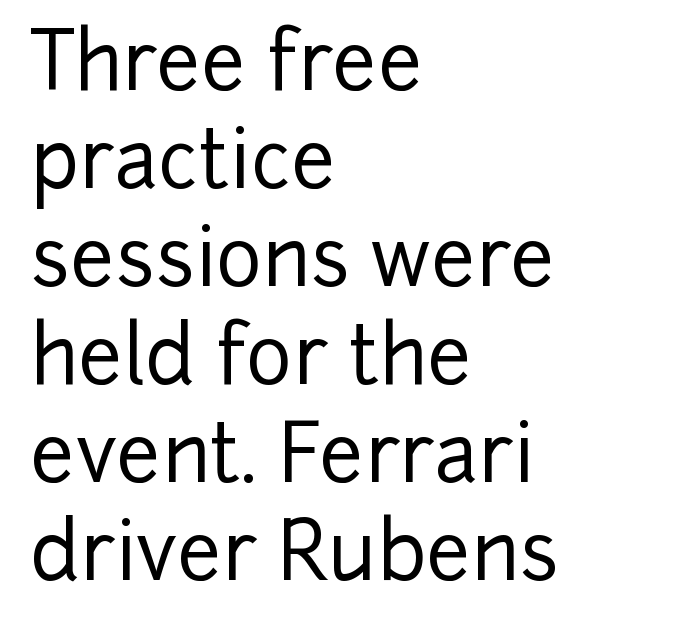
Font category for this specimen: sans-serif. This is roman type, the default non-slanted kind. The letterforms sit shoulder to shoulder at normal distance. Only glyphs here, with clear space below each row. Horizontal alignment here is leftward, the default for most running prose. Think of a printed novel: that variable character pitch is what you see here.
